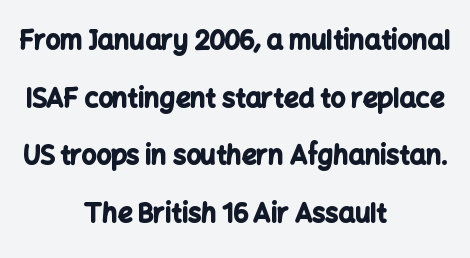
Q: Is the text bold? A: Yes.
Q: Is the text italic (slanted)? A: No, it is upright.
Q: Is the text underlined? A: No.
Q: How is the paragraph aligned? A: Centered.
Q: Is the spacing between letters normal or unusually wide? A: Normal.
Q: Is the spacing between lines tight, normal or loose? A: Loose.
